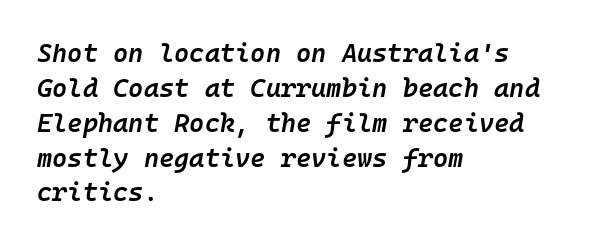
Q: Is the text bold? A: Semi-bold.
Q: Is the text italic (slanted)? A: Yes, it leans right by about 10 degrees.
Q: Is the text underlined? A: No.
Q: How is the paragraph aligned? A: Left-aligned.
Q: Is the spacing between letters normal or unusually wide? A: Normal.
Q: Is the spacing between lines tight, normal or loose? A: Normal.
